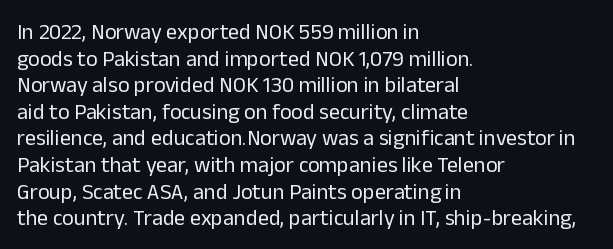
{"italic": "no", "bold": "no", "underline": "no", "align": "left", "line_spacing_ratio": 1.21, "letter_spacing": "normal", "letter_spacing_em": 0.0, "glyph_px": 22}
